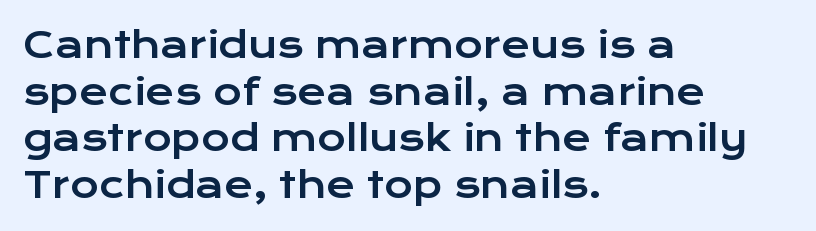
{"serif": "no", "italic": "no", "width": "wide", "stroke_contrast": "low", "x_height": "medium", "monospaced": "no", "underline": "no", "align": "left", "line_spacing": "normal", "line_spacing_ratio": 1.33, "letter_spacing": "normal", "letter_spacing_em": 0.0, "glyph_px": 35}
